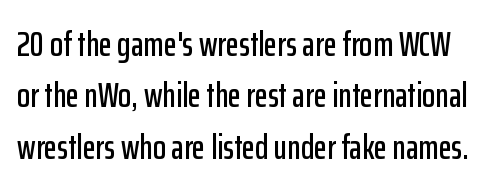
The image shows 34 px condensed sans-serif type, upright; set normal line spacing (1.51x), normal letter spacing, not underlined; low stroke contrast and a medium x-height.
